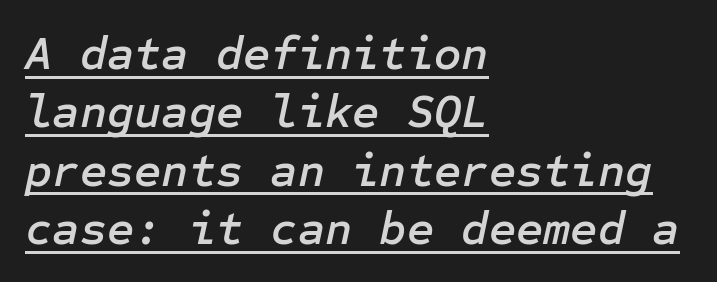
{"italic": "yes", "lean": "right", "slant_degrees": 12, "width": "normal", "stroke_contrast": "low", "x_height": "medium", "underline": "yes", "align": "left", "line_spacing_ratio": 1.24, "letter_spacing": "normal", "letter_spacing_em": 0.0, "glyph_px": 47}
